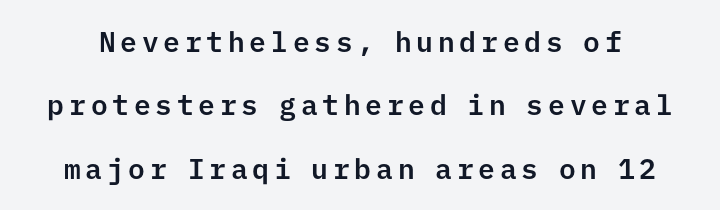
{"serif": "no", "italic": "no", "width": "normal", "stroke_contrast": "low", "x_height": "medium", "monospaced": "yes", "underline": "no", "line_spacing": "loose", "line_spacing_ratio": 2.26, "glyph_px": 28}
